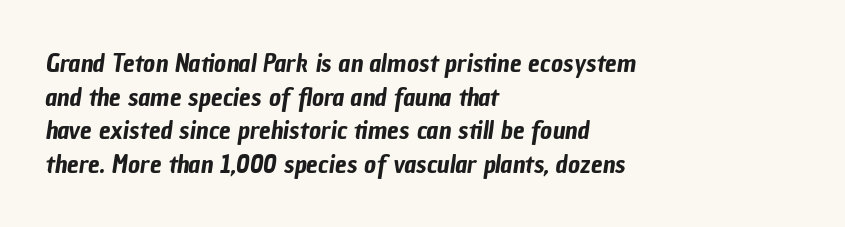
{"underline": "no", "align": "left", "line_spacing": "normal", "line_spacing_ratio": 1.29, "letter_spacing": "normal", "letter_spacing_em": 0.0, "glyph_px": 26}
